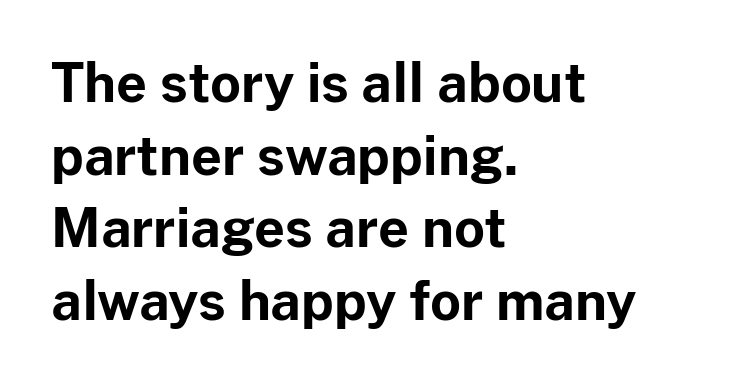
The image shows 53 px bold sans-serif type, upright; set left-aligned, normal line spacing (1.37x), normal letter spacing, not underlined; low stroke contrast and a medium x-height.
